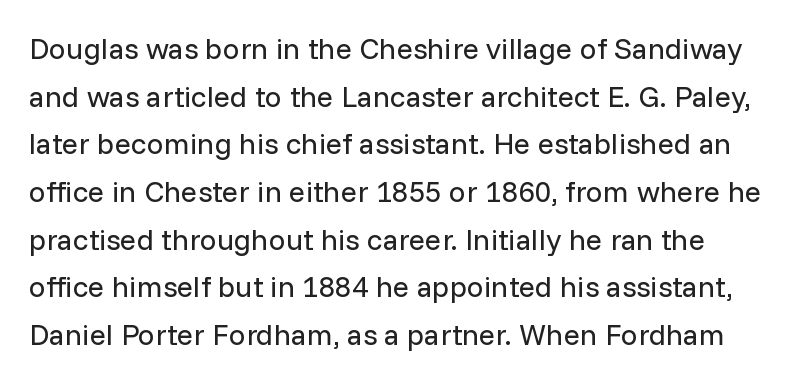
The gap between lines stays unmarked. The gaps between neighbouring characters are ordinary and unremarkable. The designer went with a sans here, leaving each stem footless. The vertical gap from one line to the next is medium. Here the designer chose a conventional face with non-uniform glyph widths. Posture: upright roman.
